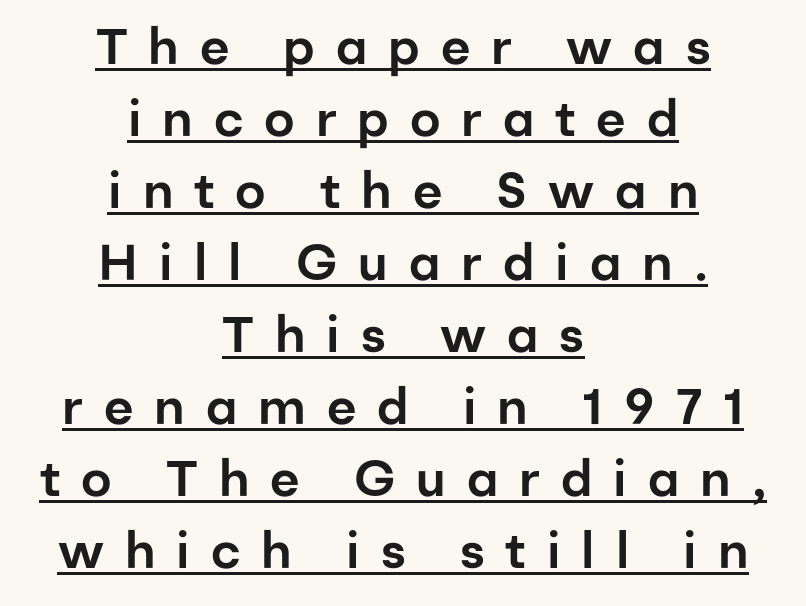
The image shows 50 px sans-serif type, upright; set centered, normal line spacing (1.44x), unusually wide letter spacing (+0.42 em), underlined; low stroke contrast and a medium x-height.
